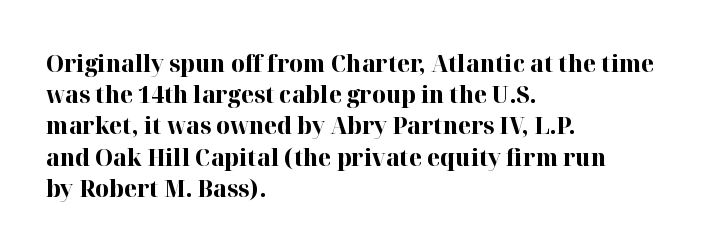
The image shows 24 px bold type, upright; set left-aligned, normal line spacing (1.3x), normal letter spacing, not underlined.
